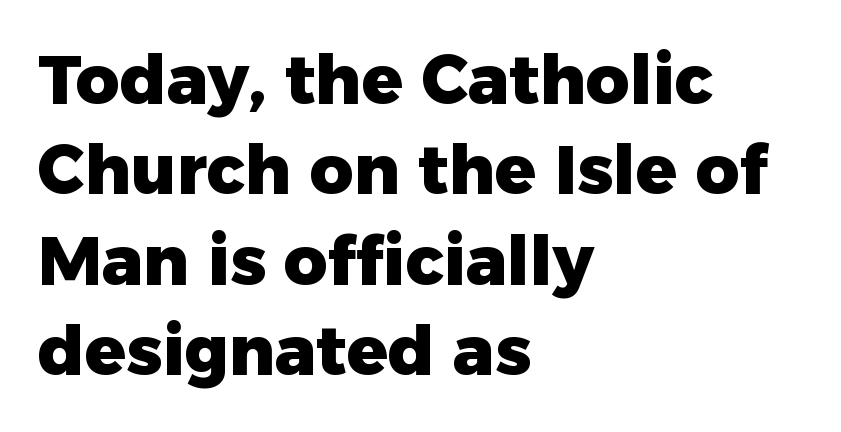
Quick note: interline space is typical. Each word holds together tightly as a unit, with standard inter-letter gaps. Typesetter's note: full bold, strokes at maximum text heaviness. Line beginnings align vertically; line endings do not. Bare-footed words on every line.
